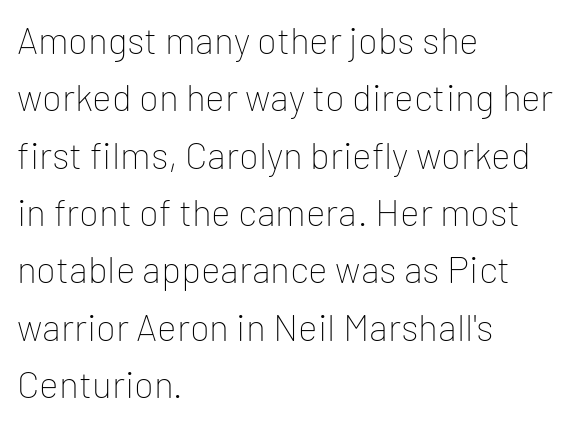
The image shows 37 px thin sans-serif type, upright; set left-aligned, normal line spacing (1.55x), normal letter spacing, not underlined; low stroke contrast and a medium x-height.
